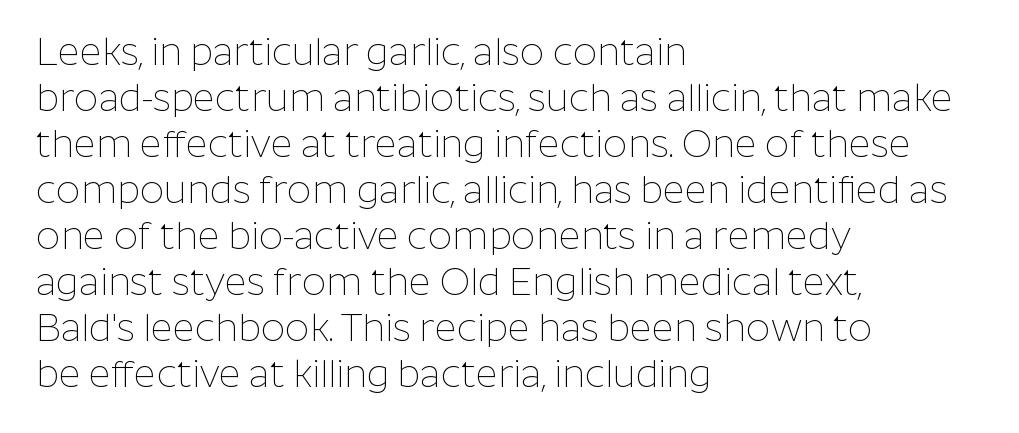
Tall strokes in this sample are plumb rather than angled. The specimen omits any rule beneath the text block's lines. The characters are drawn with everyday or finer stroke widths. Looks like regular typesetting: each glyph gets only the width it needs. Is this a sans? Yes — the strokes have no serifs.
